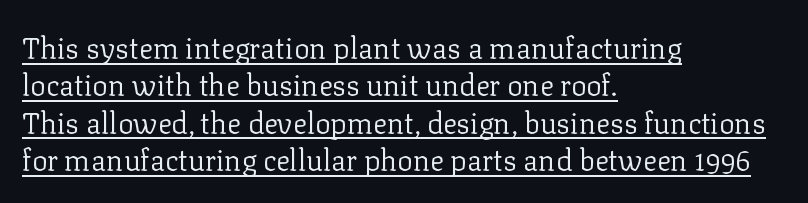
The image shows 29 px regular-weight serif type, upright; set left-aligned, normal line spacing (1.29x), normal letter spacing, underlined; low stroke contrast and a medium x-height.
